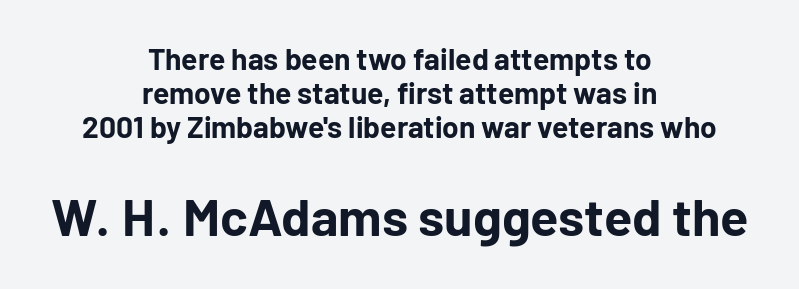
The type sits square on the baseline with zero lean. The emphasis by scale lands on block number two, below. The typesetting leans heavy: a genuine bold. The typeface chosen for these lines omits serifs.
